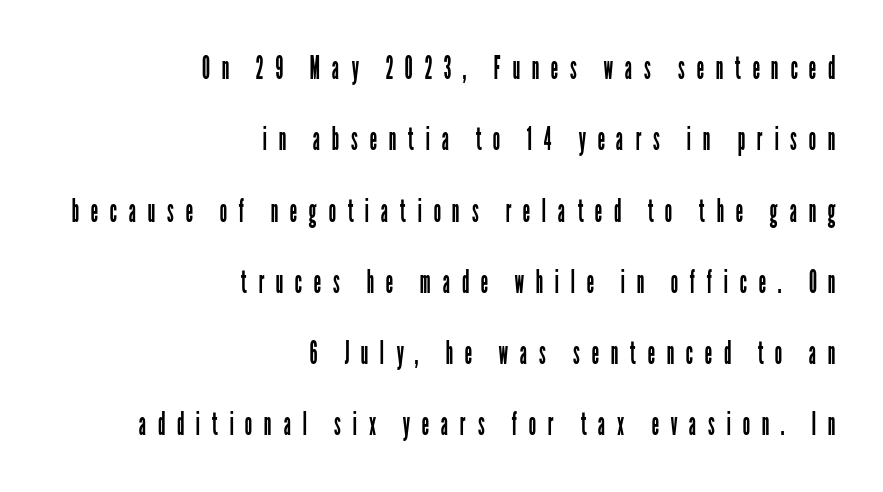
Q: Is the text bold? A: No.
Q: Is the text italic (slanted)? A: No, it is upright.
Q: Is the typeface a serif or a sans-serif typeface? A: Sans-serif.
Q: Is the text underlined? A: No.
Q: How is the paragraph aligned? A: Right-aligned.
Q: Is the spacing between letters normal or unusually wide? A: Unusually wide.
Q: Is the spacing between lines tight, normal or loose? A: Loose.
Q: Width (condensed, normal, or wide)? A: Condensed.
Q: Stroke contrast? A: Low.
Q: x-height? A: Medium.
Q: Monospaced? A: No.
